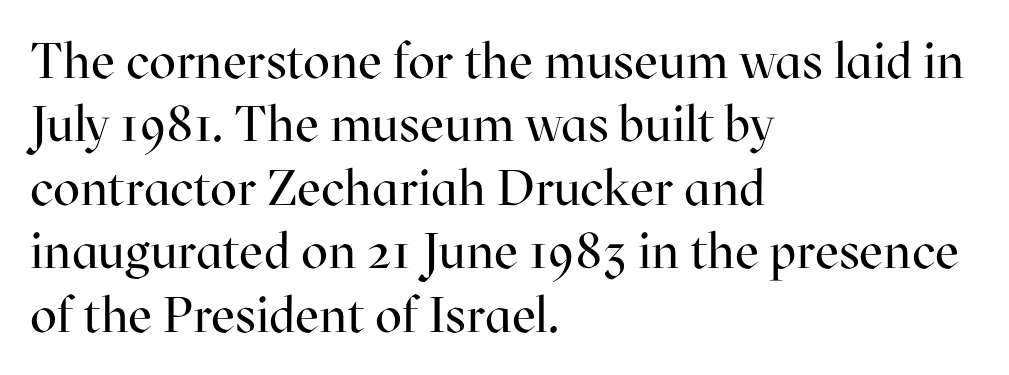
{"serif": "yes", "italic": "no", "bold": "no", "weight": "regular", "width": "normal", "stroke_contrast": "high", "x_height": "medium", "monospaced": "no", "underline": "no", "align": "left", "line_spacing": "normal", "line_spacing_ratio": 1.27, "letter_spacing": "normal", "letter_spacing_em": 0.0, "glyph_px": 50}
